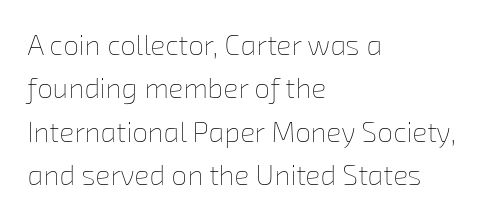
Tracking here is standard; glyphs follow each other at the usual distance. The line-height multiplier appears to be the usual default. Is the block centered? No — it sits flush against the left margin. Stems and bowls with no extra thickness — not bold. The face used here is proportionally spaced, like ordinary book or web type. Descenders hang freely into open space.
